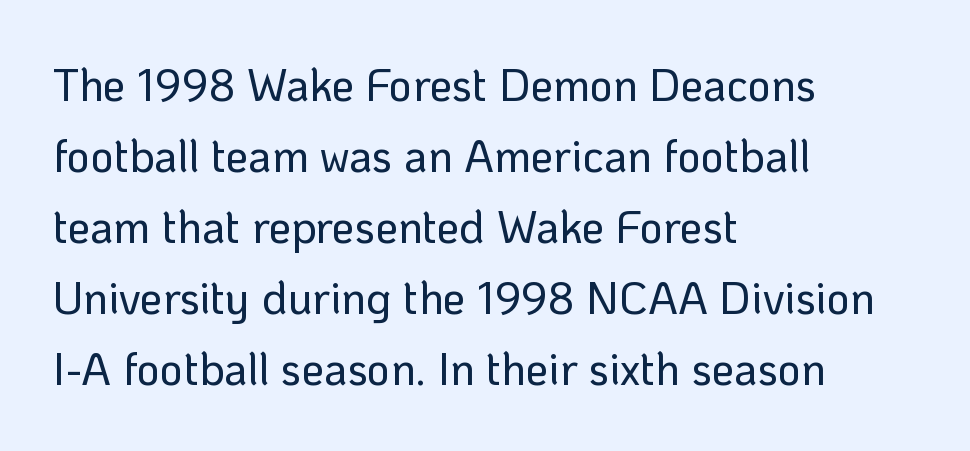
{"serif": "no", "italic": "no", "width": "normal", "stroke_contrast": "low", "x_height": "medium", "monospaced": "no", "underline": "no", "align": "left", "line_spacing": "normal", "line_spacing_ratio": 1.58, "letter_spacing": "normal", "letter_spacing_em": 0.0, "glyph_px": 45}
